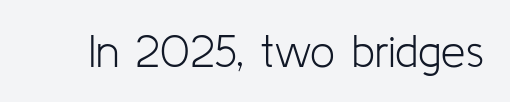
Q: Is the text bold? A: No.
Q: Is the text italic (slanted)? A: No, it is upright.
Q: Is the typeface a serif or a sans-serif typeface? A: Sans-serif.
Q: Is the text underlined? A: No.
Q: Is the spacing between letters normal or unusually wide? A: Normal.
Q: Width (condensed, normal, or wide)? A: Normal.
Q: Stroke contrast? A: Low.
Q: x-height? A: Medium.
Q: Monospaced? A: No.
